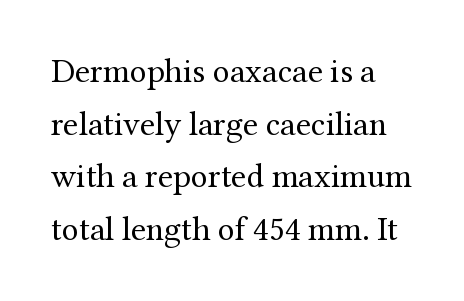
Q: Is the text bold? A: No.
Q: Is the text italic (slanted)? A: No, it is upright.
Q: Is the typeface a serif or a sans-serif typeface? A: Serif.
Q: Is the text underlined? A: No.
Q: How is the paragraph aligned? A: Left-aligned.
Q: Is the spacing between letters normal or unusually wide? A: Normal.
Q: Is the spacing between lines tight, normal or loose? A: Normal.
Q: Width (condensed, normal, or wide)? A: Normal.
Q: Stroke contrast? A: Medium.
Q: x-height? A: Medium.
Q: Monospaced? A: No.
